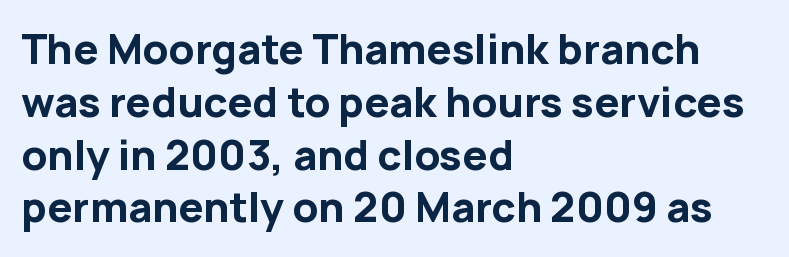
Rendered with straight, roman letterforms. Descender tails drop into unmarked territory. Leading: standard. The rendering shows plain stroke endings on the letterforms — a sans-serif design. Pretty heavy lettering here — definitely bold. Compared with a centered layout, this one pins lines to the left instead.
